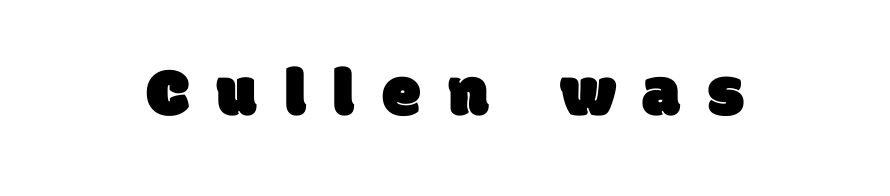
{"serif": "no", "width": "normal", "stroke_contrast": "low", "x_height": "large", "monospaced": "no", "underline": "no", "align": "center", "letter_spacing": "wide", "letter_spacing_em": 0.4, "glyph_px": 70}
